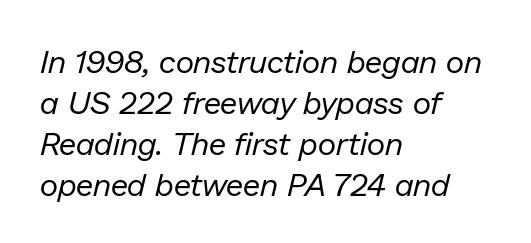
The image shows 32 px regular-weight type, italic (leaning right); set left-aligned, normal line spacing (1.28x), normal letter spacing, not underlined; low stroke contrast and a medium x-height.
